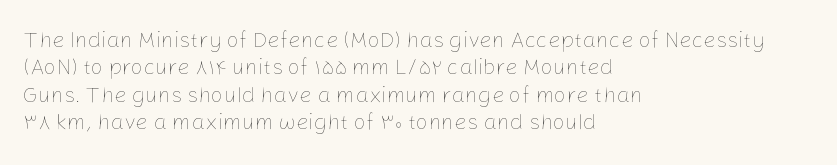
The image shows 22 px text type, upright; set left-aligned, line spacing 1.24x, normal letter spacing, not underlined.
